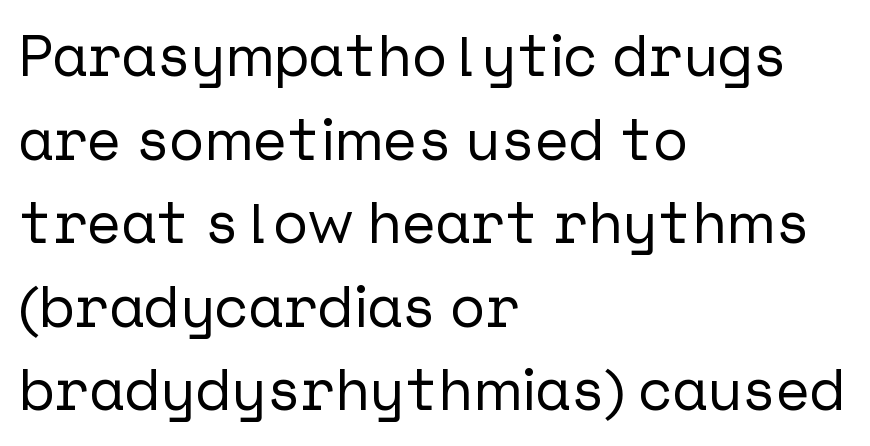
The typeface chosen for these lines omits serifs. A roman cut, with each character standing at attention. The typesetter chose a ragged-right arrangement here. Notice how descenders clear the ascenders below comfortably — that's standard leading. Nobody touched the tracking dial on this one.
